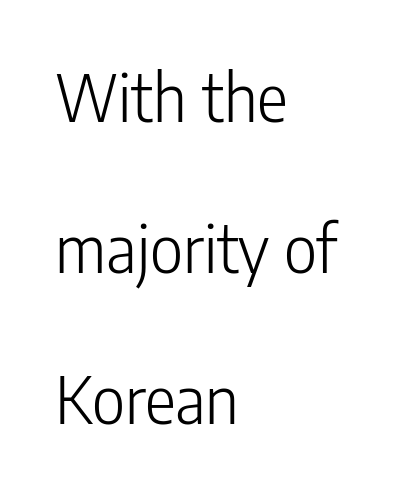
The passage shown has conventional tracking throughout. Bold? No — there's no thickening of the strokes. Line spacing here is loose. This is roman type, the default non-slanted kind. Varying glyph widths throughout — classic text-font behaviour. Is the block centered? No — it sits flush against the left margin.
